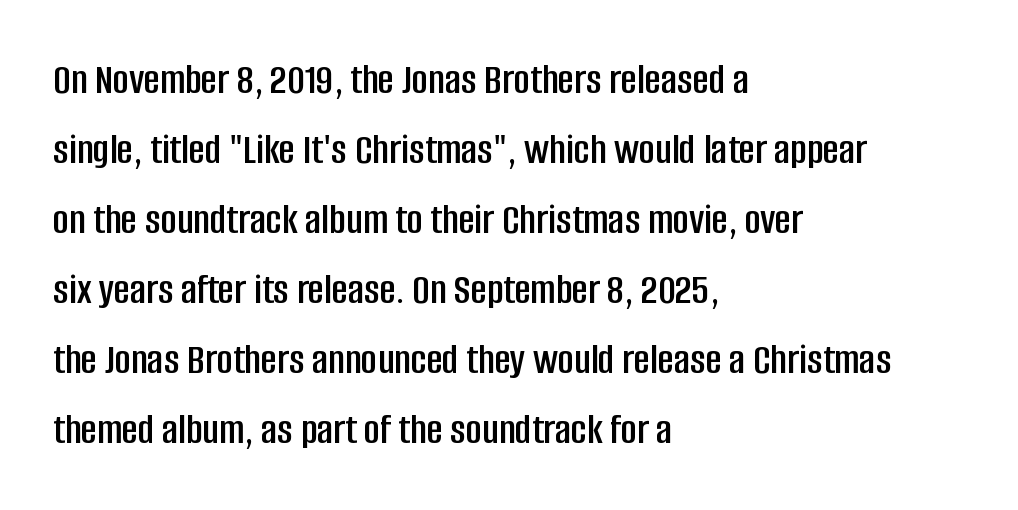
{"serif": "no", "italic": "no", "width": "condensed", "stroke_contrast": "low", "x_height": "large", "monospaced": "no", "underline": "no", "align": "left", "line_spacing": "normal", "line_spacing_ratio": 1.59, "letter_spacing": "normal", "letter_spacing_em": 0.0, "glyph_px": 44}
